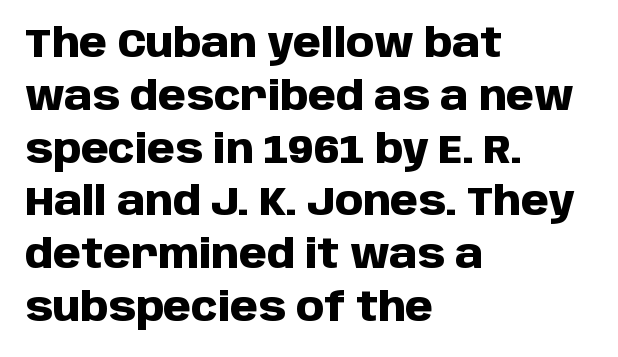
The image shows 40 px heavy sans-serif type, upright; set left-aligned, normal line spacing (1.32x), normal letter spacing, not underlined; low stroke contrast and a large x-height.
